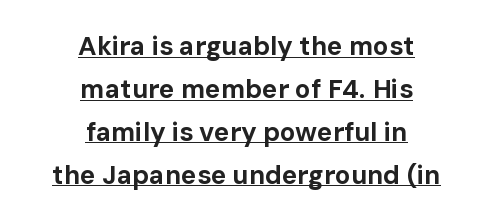
Q: Is the text bold? A: Yes.
Q: Is the text italic (slanted)? A: No, it is upright.
Q: Is the text underlined? A: Yes.
Q: How is the paragraph aligned? A: Centered.
Q: Is the spacing between letters normal or unusually wide? A: Normal.
Q: Is the spacing between lines tight, normal or loose? A: Normal.
